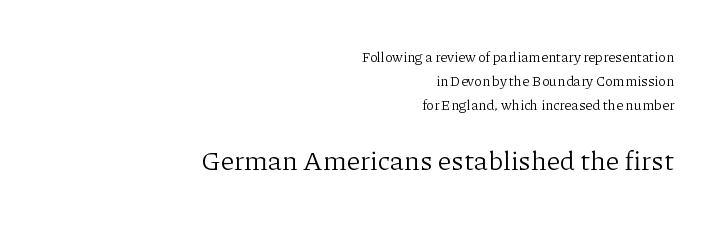
The image shows 27 px text type, upright; set right-aligned, line spacing 1.72x, normal letter spacing, not underlined; the second (bottom) block is 1.93x larger.
